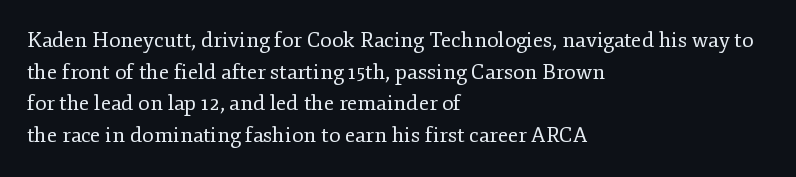
The image shows 21 px text type, upright; set left-aligned, normal line spacing (1.51x), normal letter spacing, not underlined.
